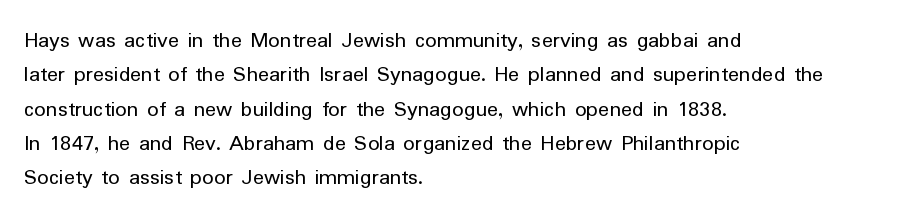
{"italic": "no", "bold": "no", "underline": "no", "align": "left", "line_spacing": "normal", "line_spacing_ratio": 1.49, "letter_spacing": "normal", "letter_spacing_em": 0.0, "glyph_px": 23}
